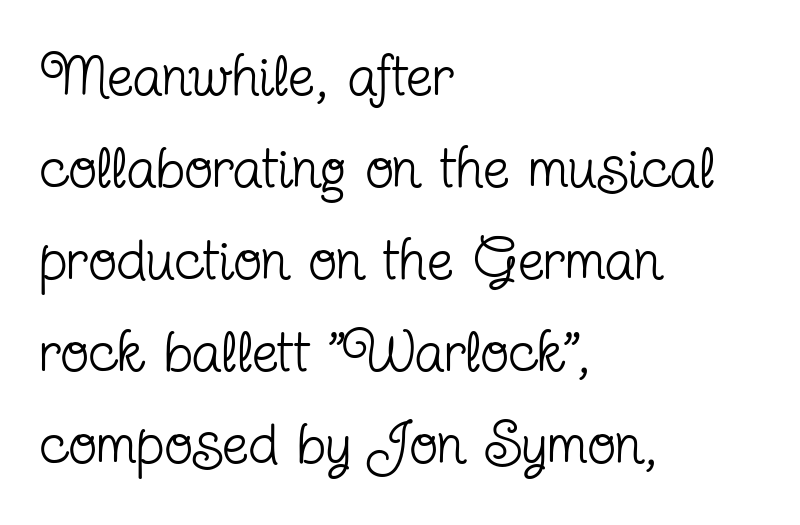
The image shows 59 px regular-weight, condensed serif type, upright; set left-aligned, normal line spacing (1.56x), normal letter spacing, not underlined; low stroke contrast and a medium x-height.
